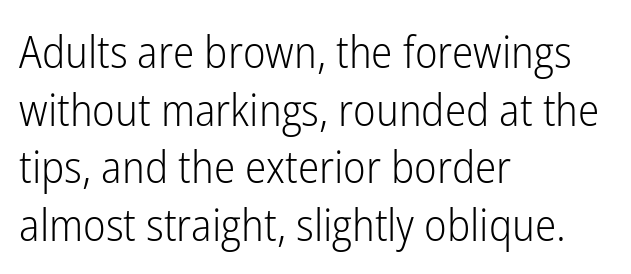
Q: Is the text bold? A: No.
Q: Is the text italic (slanted)? A: No, it is upright.
Q: Is the typeface a serif or a sans-serif typeface? A: Sans-serif.
Q: Is the text underlined? A: No.
Q: How is the paragraph aligned? A: Left-aligned.
Q: Is the spacing between letters normal or unusually wide? A: Normal.
Q: Is the spacing between lines tight, normal or loose? A: Normal.
Q: Width (condensed, normal, or wide)? A: Condensed.
Q: Stroke contrast? A: Low.
Q: x-height? A: Medium.
Q: Monospaced? A: No.
